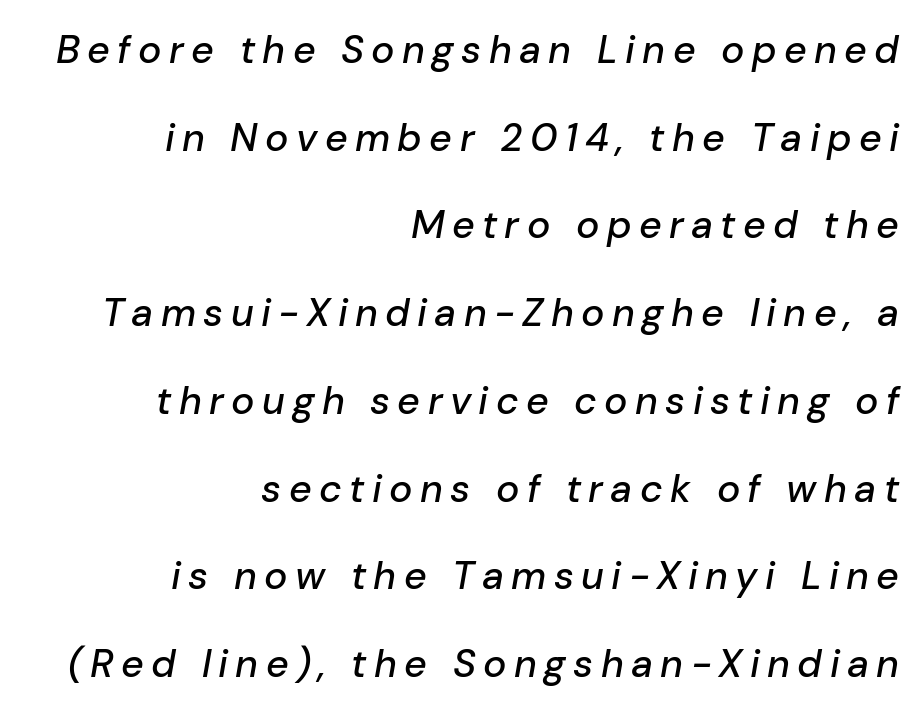
The image shows 39 px text type, italic (leaning right); set right-aligned, loose line spacing (2.25x), not underlined; low stroke contrast and a medium x-height.
